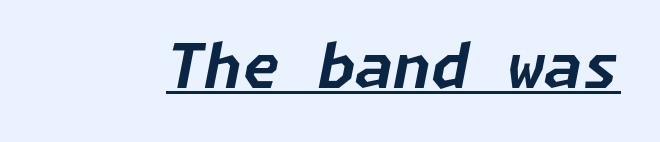
{"italic": "yes", "lean": "right", "slant_degrees": 11, "bold": "yes", "weight": "bold", "width": "normal", "stroke_contrast": "low", "x_height": "medium", "underline": "yes", "letter_spacing": "normal", "letter_spacing_em": 0.0, "glyph_px": 61}
